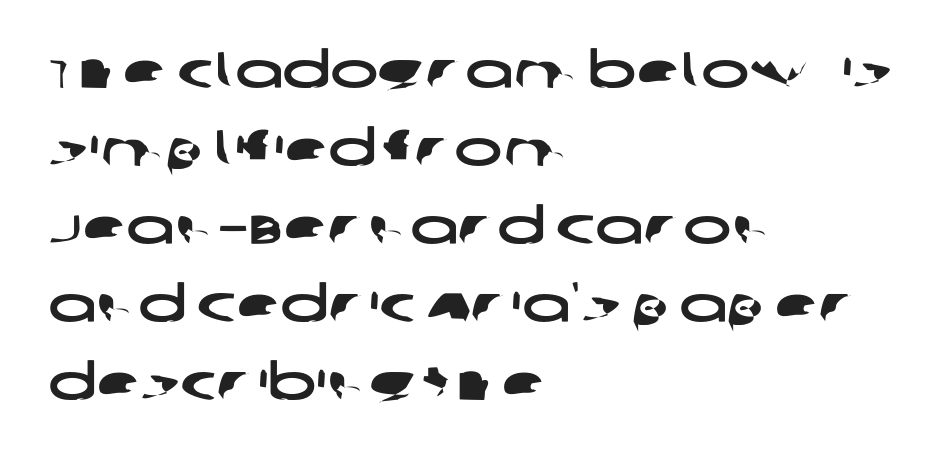
The image shows 51 px wide sans-serif type; set left-aligned, normal line spacing (1.53x), normal letter spacing, not underlined; low stroke contrast and a large x-height.
